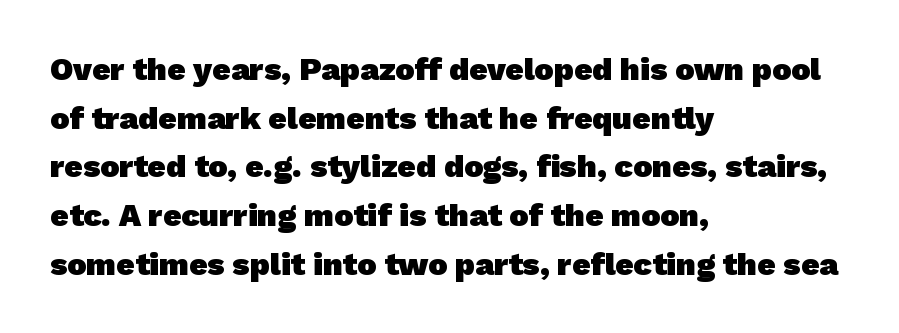
{"serif": "no", "bold": "yes", "weight": "heavy", "width": "normal", "stroke_contrast": "low", "x_height": "medium", "monospaced": "no", "underline": "no", "align": "left", "line_spacing": "normal", "line_spacing_ratio": 1.52, "letter_spacing": "normal", "letter_spacing_em": 0.0, "glyph_px": 32}
